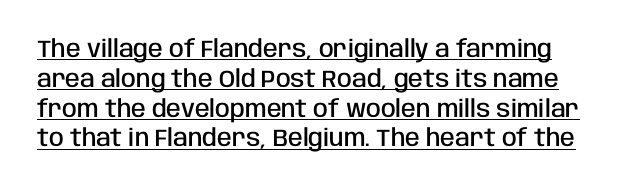
{"italic": "no", "bold": "semi", "underline": "yes", "line_spacing_ratio": 1.24, "letter_spacing": "normal", "letter_spacing_em": 0.0, "glyph_px": 24}
